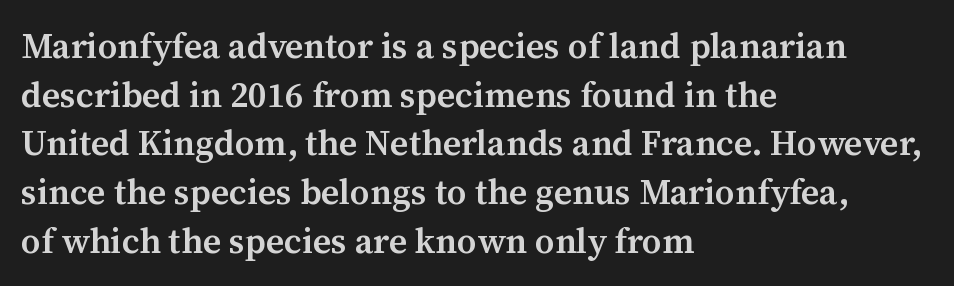
The image shows 35 px semibold serif type, upright; set left-aligned, normal line spacing (1.39x), normal letter spacing, not underlined; medium stroke contrast and a medium x-height.
